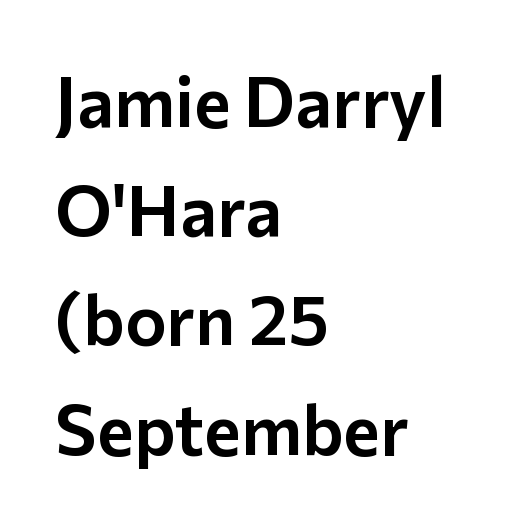
{"serif": "no", "italic": "no", "width": "normal", "stroke_contrast": "low", "x_height": "medium", "monospaced": "no", "underline": "no", "align": "left", "line_spacing": "normal", "line_spacing_ratio": 1.56, "letter_spacing": "normal", "letter_spacing_em": 0.0, "glyph_px": 70}
